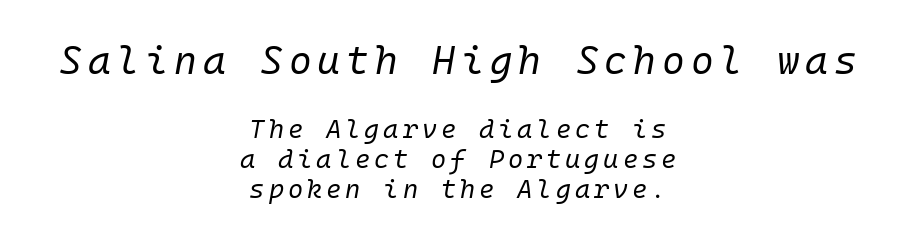
{"italic": "yes", "lean": "right", "slant_degrees": 10, "bold": "no", "weight": "regular", "width": "normal", "stroke_contrast": "low", "x_height": "medium", "monospaced": "yes", "underline": "no", "align": "center", "line_spacing": "tight", "line_spacing_ratio": 1.15, "larger_block": "first", "size_ratio": 1.5, "glyph_px": 39}
